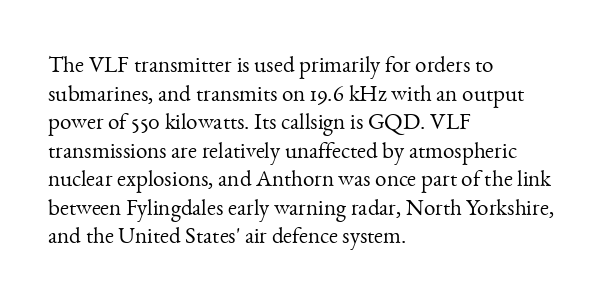
Beneath every word, the page is bare. On a weight scale, this lands at 450 or below. Look at the tracking — it's just the regular setting, nothing added. The typesetter chose a ragged-right arrangement here. Upright lettering throughout.
